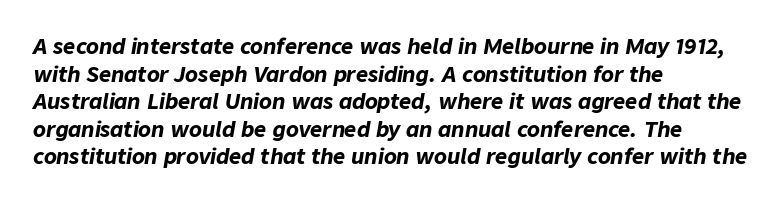
{"italic": "yes", "lean": "right", "slant_degrees": 9, "bold": "yes", "underline": "no", "align": "left", "line_spacing": "normal", "line_spacing_ratio": 1.31, "letter_spacing": "normal", "letter_spacing_em": 0.0, "glyph_px": 21}
